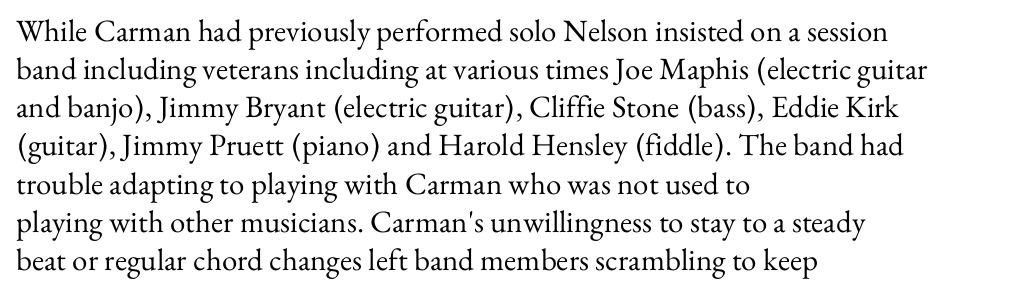
Heft: none added — not bold. If you drew a line through each stem, it would be perfectly vertical. Honestly, there is no underline to notice here at all. Think of a printed novel: that variable character pitch is what you see here. Standard letterfit; no display-style spreading of the glyphs.
